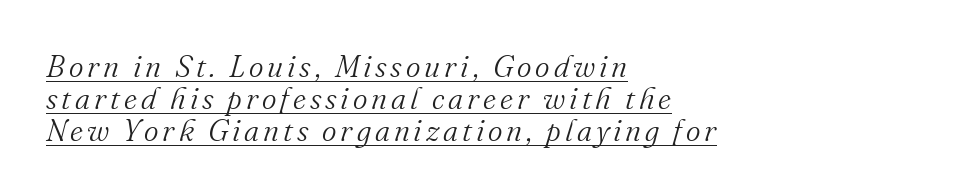
The image shows 31 px light serif type, italic (leaning right); set left-aligned, tight line spacing (1.04x), underlined; medium stroke contrast and a small x-height.
